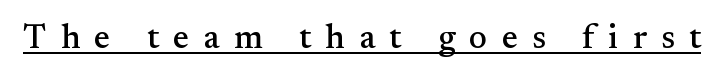
{"serif": "yes", "italic": "no", "width": "normal", "stroke_contrast": "medium", "x_height": "small", "monospaced": "no", "underline": "yes", "letter_spacing": "wide", "letter_spacing_em": 0.42, "glyph_px": 34}
